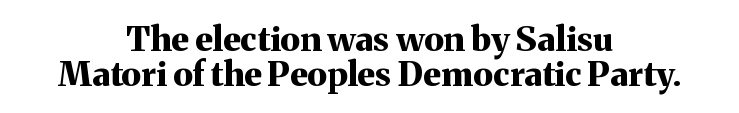
Q: Is the text bold? A: Yes.
Q: Is the text italic (slanted)? A: No, it is upright.
Q: Is the typeface a serif or a sans-serif typeface? A: Serif.
Q: Is the text underlined? A: No.
Q: How is the paragraph aligned? A: Centered.
Q: Is the spacing between letters normal or unusually wide? A: Normal.
Q: Is the spacing between lines tight, normal or loose? A: Tight.
Q: Width (condensed, normal, or wide)? A: Normal.
Q: Stroke contrast? A: Medium.
Q: x-height? A: Medium.
Q: Monospaced? A: No.
